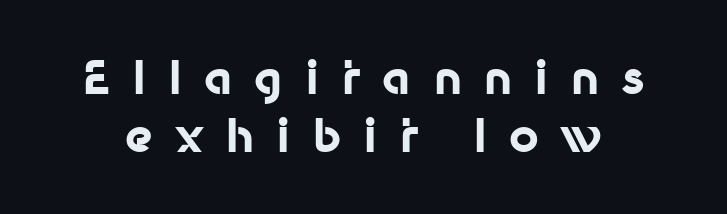
The image shows 46 px bold sans-serif type, upright; set normal line spacing (1.27x), unusually wide letter spacing (+0.47 em), not underlined; low stroke contrast and a medium x-height.
